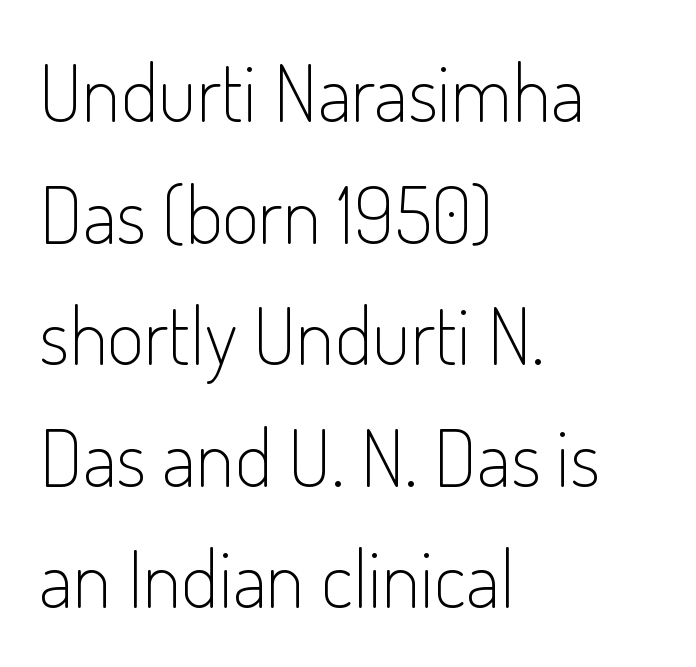
The image shows 80 px light, condensed sans-serif type, upright; set left-aligned, normal line spacing (1.52x), normal letter spacing, not underlined; low stroke contrast and a small x-height.
